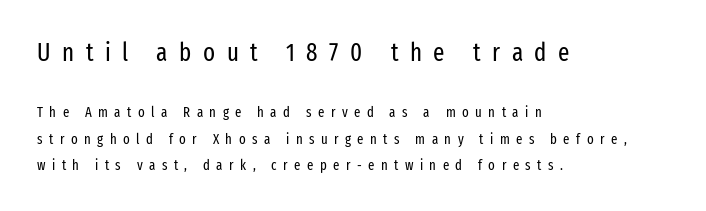
Q: Is the text bold? A: No.
Q: Is the text italic (slanted)? A: No, it is upright.
Q: Is the text underlined? A: No.
Q: How is the paragraph aligned? A: Left-aligned.
Q: Is the spacing between letters normal or unusually wide? A: Unusually wide.
Q: Which block of text is set in a larger size, the first (top) or the second (bottom)? A: The first (top) one.
